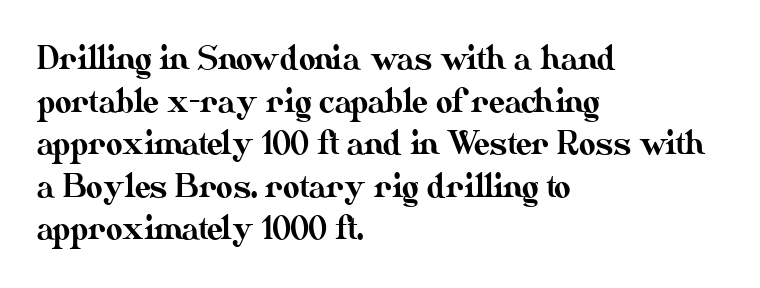
The image shows 32 px text type, upright; set left-aligned, normal line spacing (1.33x), normal letter spacing, not underlined; medium stroke contrast and a small x-height.
